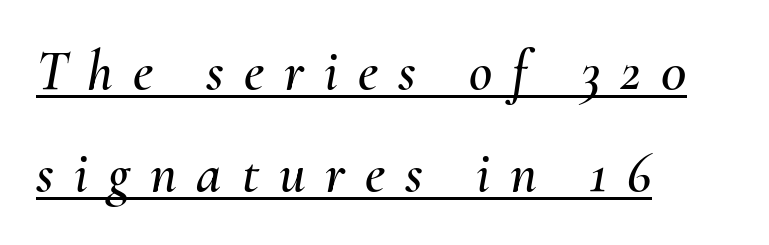
Q: Is the text italic (slanted)? A: Yes, it leans right by about 10 degrees.
Q: Is the text underlined? A: Yes.
Q: How is the paragraph aligned? A: Left-aligned.
Q: Is the spacing between letters normal or unusually wide? A: Unusually wide.
Q: Width (condensed, normal, or wide)? A: Normal.
Q: Stroke contrast? A: Medium.
Q: x-height? A: Small.
Q: Monospaced? A: No.
